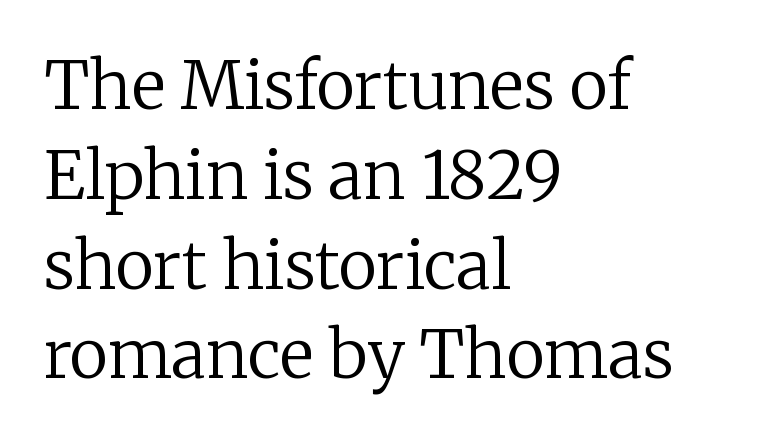
Just letters on the line, the space beneath them empty. Honestly, the row spacing looks completely unremarkable. Stroke mass is kept to a normal reading level or below. It's the straight-up-and-down kind of type.
